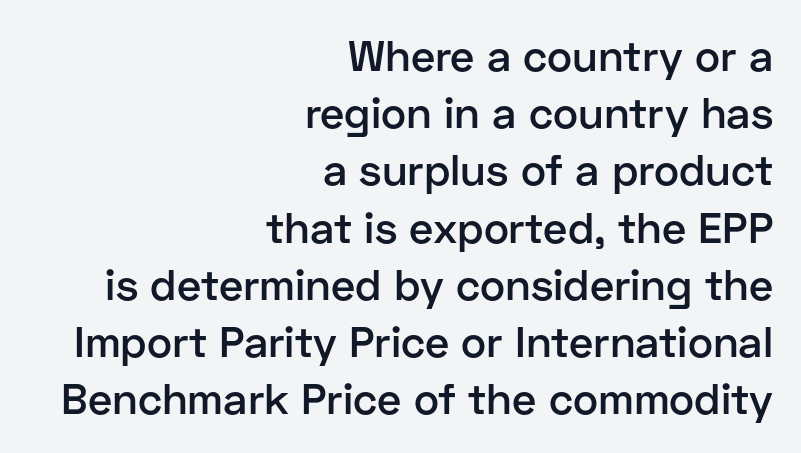
Q: Is the text bold? A: Semi-bold.
Q: Is the text italic (slanted)? A: No, it is upright.
Q: Is the typeface a serif or a sans-serif typeface? A: Sans-serif.
Q: Is the text underlined? A: No.
Q: How is the paragraph aligned? A: Right-aligned.
Q: Is the spacing between letters normal or unusually wide? A: Normal.
Q: Is the spacing between lines tight, normal or loose? A: Normal.
Q: Width (condensed, normal, or wide)? A: Normal.
Q: Stroke contrast? A: Low.
Q: x-height? A: Medium.
Q: Monospaced? A: No.
